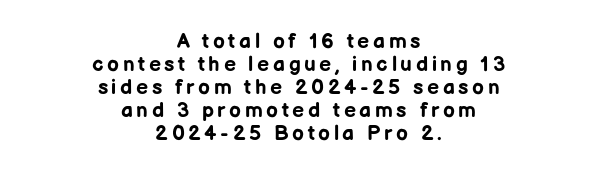
{"italic": "no", "bold": "yes", "underline": "no", "align": "center", "line_spacing": "tight", "line_spacing_ratio": 1.09, "glyph_px": 21}
